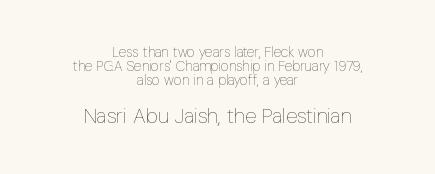
Rendered with straight, roman letterforms. Rule under the text: the space is simply empty. Is the lower block the larger one? Yes — the lower block carries the bigger type. The face used here is rendered with its standard letterfit. Is the block centered? Yes — each line is placed symmetrically about the middle.
